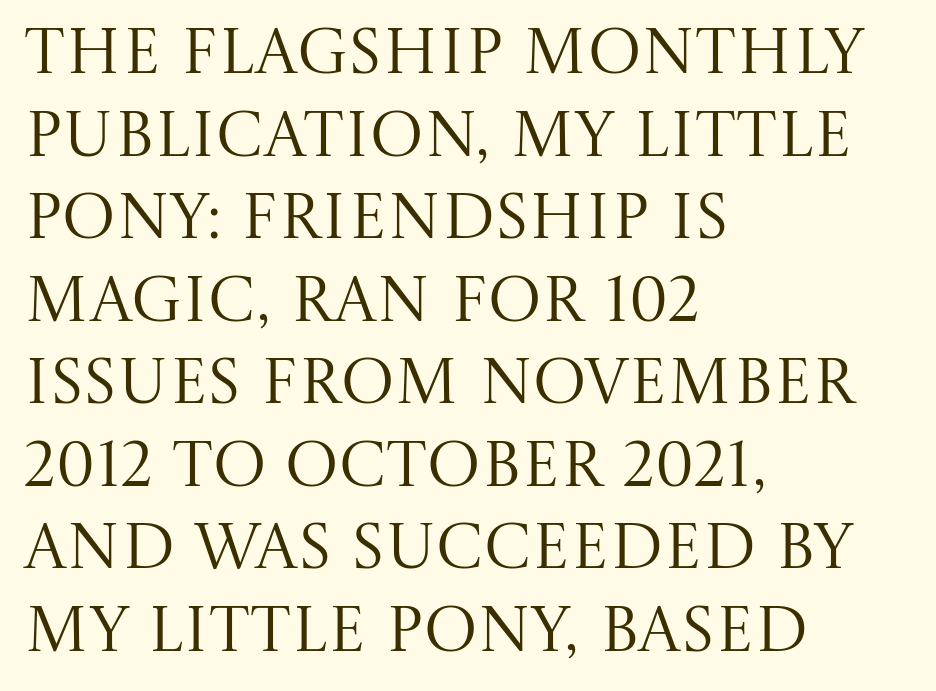
{"serif": "yes", "italic": "no", "bold": "no", "weight": "regular", "width": "normal", "stroke_contrast": "medium", "x_height": "large", "monospaced": "no", "underline": "no", "align": "left", "line_spacing": "normal", "line_spacing_ratio": 1.29, "letter_spacing": "normal", "letter_spacing_em": 0.0, "glyph_px": 64}
